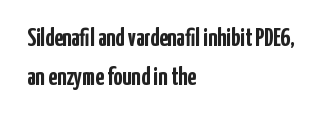
Q: Is the text bold? A: Yes.
Q: Is the text italic (slanted)? A: No, it is upright.
Q: Is the text underlined? A: No.
Q: How is the paragraph aligned? A: Left-aligned.
Q: Is the spacing between letters normal or unusually wide? A: Normal.
Q: Is the spacing between lines tight, normal or loose? A: Normal.
